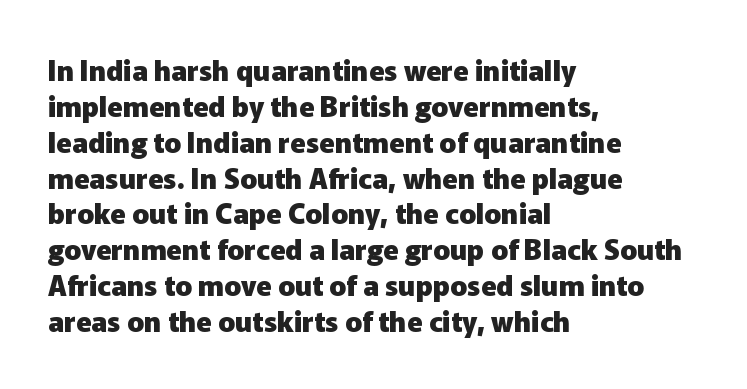
{"serif": "no", "italic": "no", "bold": "yes", "weight": "heavy", "width": "normal", "stroke_contrast": "low", "x_height": "medium", "monospaced": "no", "underline": "no", "align": "left", "line_spacing": "normal", "line_spacing_ratio": 1.28, "letter_spacing": "normal", "letter_spacing_em": 0.0, "glyph_px": 28}
